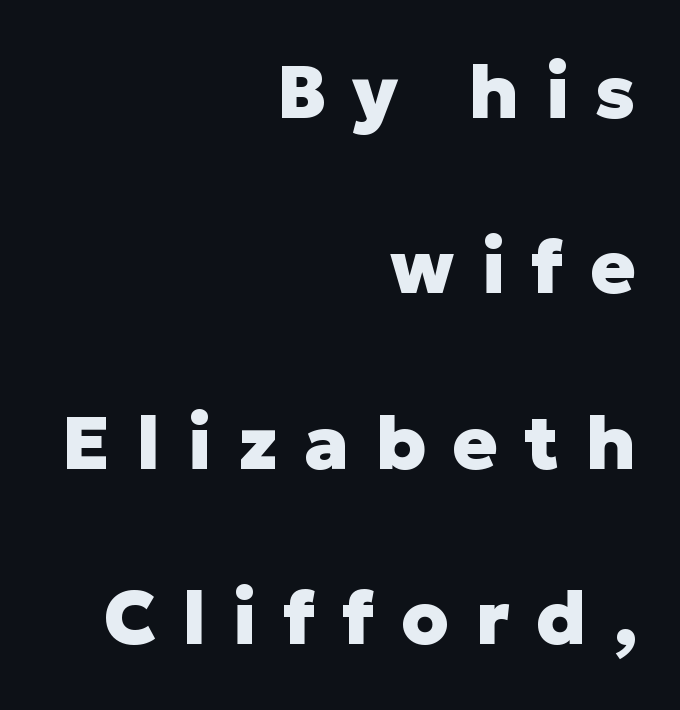
The image shows 75 px heavy sans-serif type, upright; set right-aligned, loose line spacing (2.34x), unusually wide letter spacing (+0.35 em), not underlined; low stroke contrast and a medium x-height.
